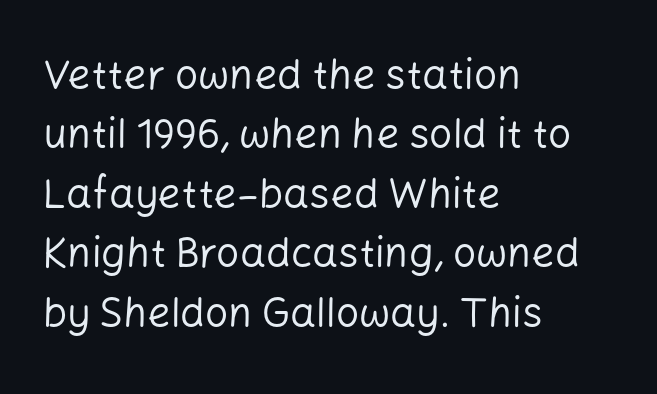
Default kerning and tracking; the words read as compact shapes. The rows are spaced the way most documents space them. The strip under each line holds only bare page. The passage shown is typed in a proportional face where columns would drift.
